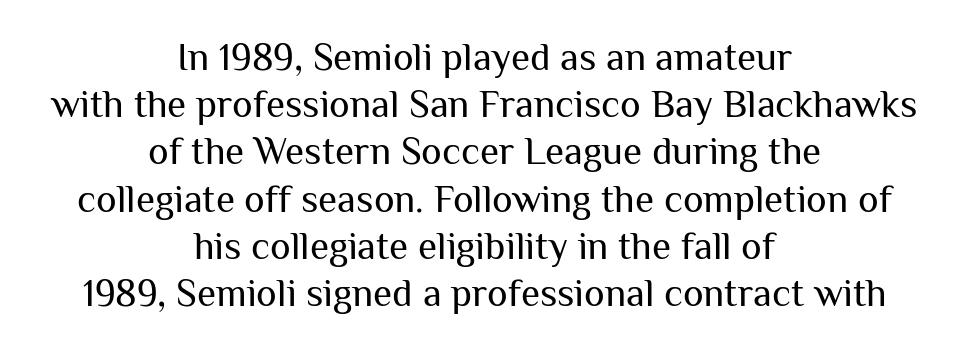
Q: Is the text bold? A: No.
Q: Is the text italic (slanted)? A: No, it is upright.
Q: Is the typeface a serif or a sans-serif typeface? A: Sans-serif.
Q: Is the text underlined? A: No.
Q: How is the paragraph aligned? A: Centered.
Q: Is the spacing between letters normal or unusually wide? A: Normal.
Q: Width (condensed, normal, or wide)? A: Normal.
Q: Stroke contrast? A: Medium.
Q: x-height? A: Medium.
Q: Monospaced? A: No.
